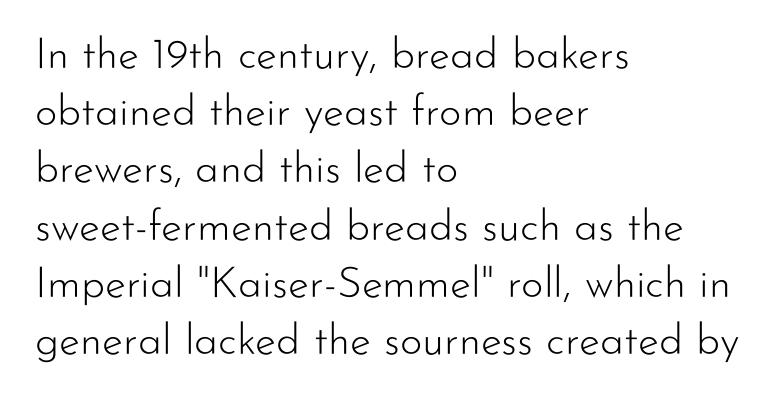
{"serif": "no", "italic": "no", "bold": "no", "weight": "light", "width": "normal", "stroke_contrast": "low", "x_height": "small", "monospaced": "no", "underline": "no", "align": "left", "line_spacing": "normal", "line_spacing_ratio": 1.33, "letter_spacing": "normal", "letter_spacing_em": 0.0, "glyph_px": 43}
